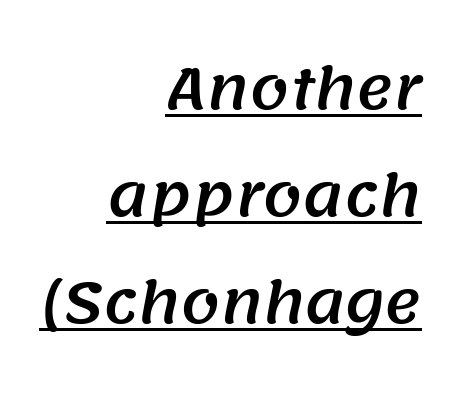
{"serif": "no", "width": "normal", "stroke_contrast": "medium", "x_height": "large", "monospaced": "no", "underline": "yes", "align": "right", "line_spacing": "loose", "line_spacing_ratio": 1.91, "letter_spacing": "normal", "letter_spacing_em": 0.0, "glyph_px": 56}
